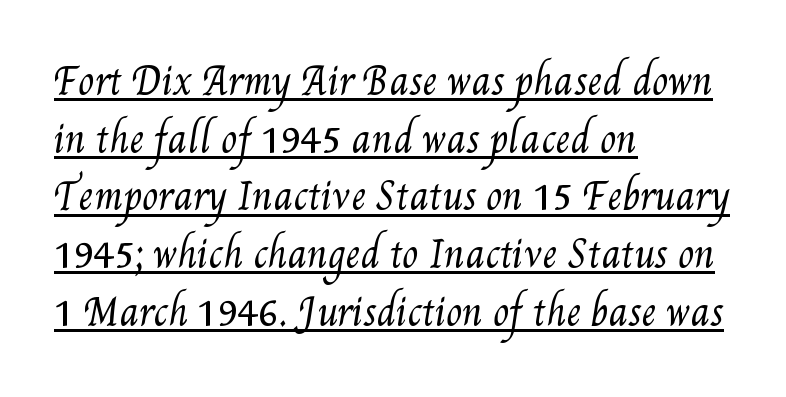
A baseline rule has been typeset under these characters. Stroke thickness stays within the range of a standard reading face or lighter. Inter-character spacing is left at the font's built-in metrics. Spacing verdict: proportional, widths tailored to each character.
